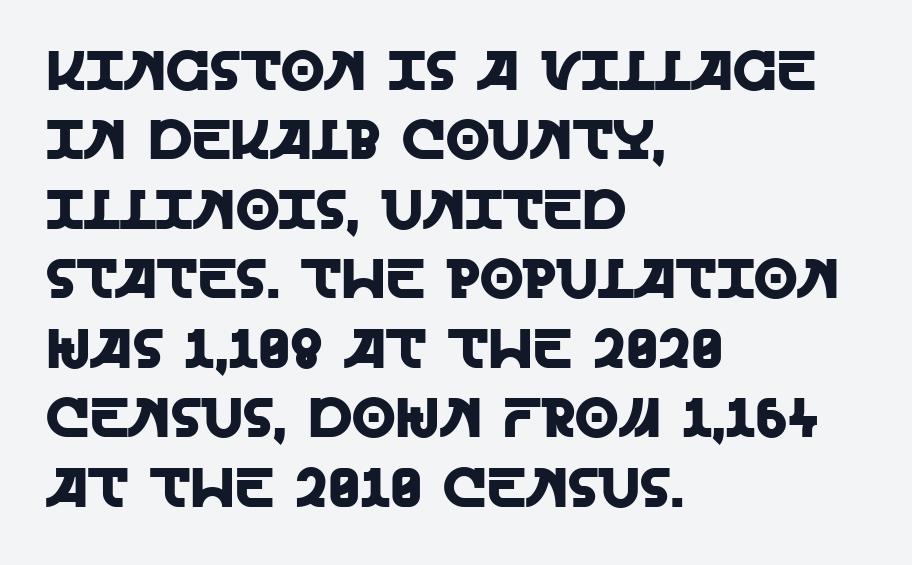
The image shows 56 px sans-serif type, upright; set left-aligned, line spacing 1.24x, normal letter spacing, not underlined; a large x-height.
